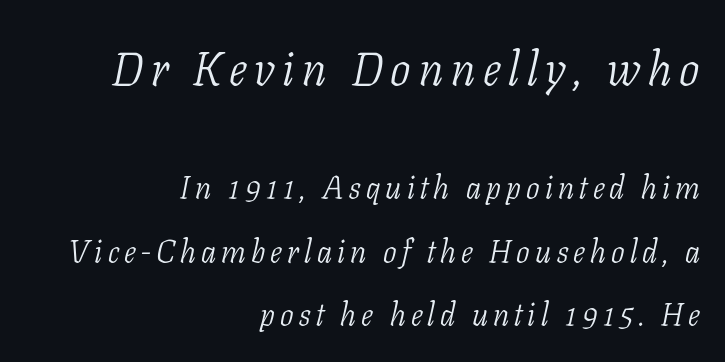
Q: Is the text bold? A: No.
Q: Is the text italic (slanted)? A: Yes, it leans right by about 11 degrees.
Q: Is the typeface a serif or a sans-serif typeface? A: Serif.
Q: Is the text underlined? A: No.
Q: How is the paragraph aligned? A: Right-aligned.
Q: Is the spacing between lines tight, normal or loose? A: Loose.
Q: Which block of text is set in a larger size, the first (top) or the second (bottom)? A: The first (top) one.
Q: Width (condensed, normal, or wide)? A: Condensed.
Q: Stroke contrast? A: Low.
Q: x-height? A: Medium.
Q: Monospaced? A: No.
